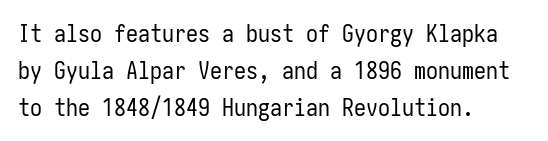
Vertical strokes here are truly vertical. Every row of glyphs begins at an identical x-position on the left. Between one letter and the next there's only the usual sliver of space. Only glyphs here, with clear space below each row.
